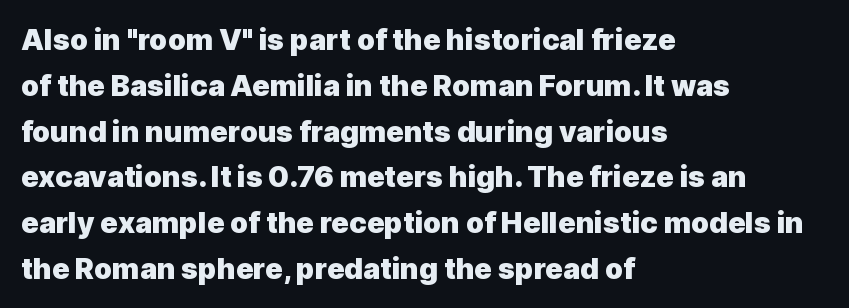
{"serif": "no", "italic": "no", "bold": "yes", "weight": "heavy", "width": "normal", "x_height": "medium", "monospaced": "no", "underline": "no", "align": "left", "line_spacing": "normal", "line_spacing_ratio": 1.58, "letter_spacing": "normal", "letter_spacing_em": 0.0, "glyph_px": 29}
